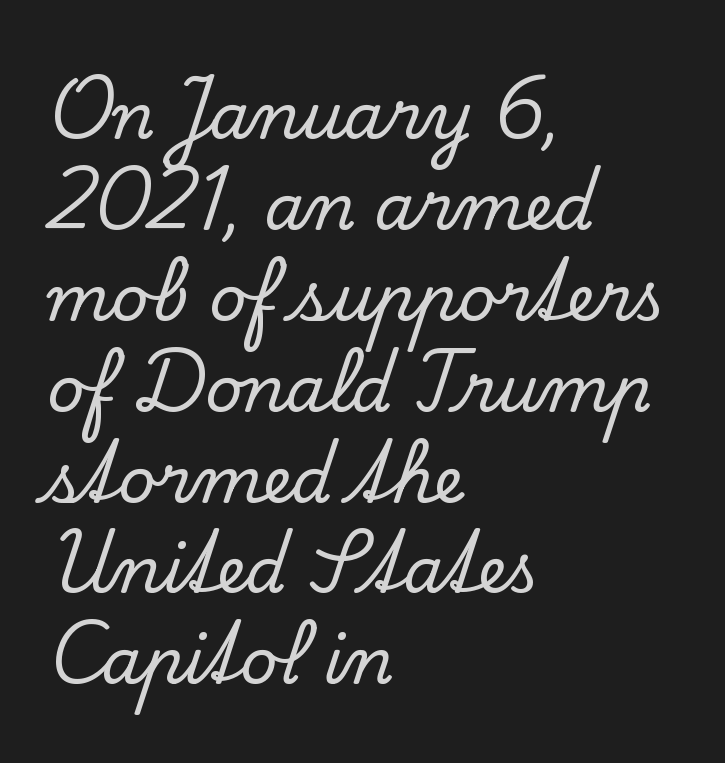
{"serif": "yes", "width": "normal", "stroke_contrast": "low", "x_height": "small", "monospaced": "no", "underline": "no", "align": "left", "line_spacing": "normal", "line_spacing_ratio": 1.42, "letter_spacing": "normal", "letter_spacing_em": 0.0, "glyph_px": 64}
